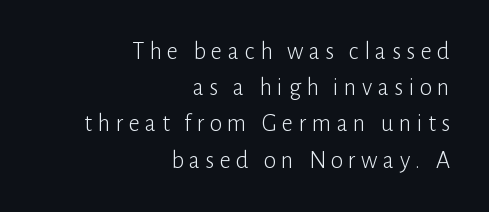
The image shows 25 px text type, upright; set right-aligned, normal line spacing (1.45x), unusually wide letter spacing (+0.21 em), not underlined.
